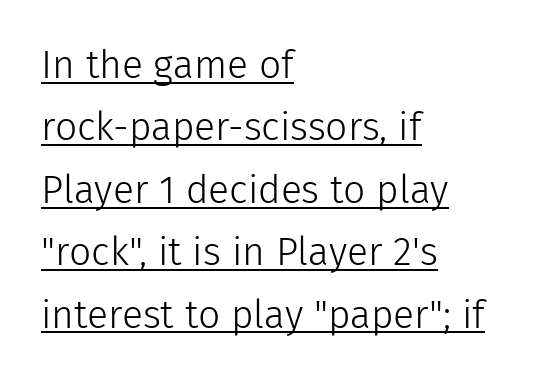
The image shows 39 px light sans-serif type, upright; set left-aligned, normal line spacing (1.6x), normal letter spacing, underlined; low stroke contrast and a medium x-height.
